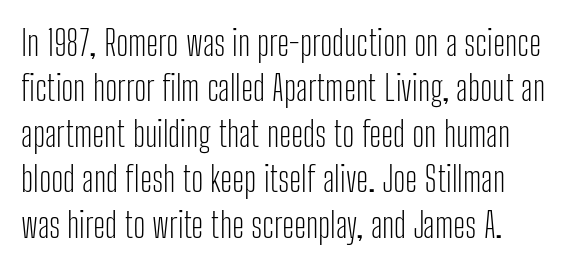
In terms of posture, this sample is upright. Caption: face not bold, strokes unweighted. Regarding leading, the lines here are spaced in the standard way. Any mark beneath the type? The region is blank. Nothing sits at the stroke ends, so this counts as sans-serif. Nobody touched the tracking dial on this one.
